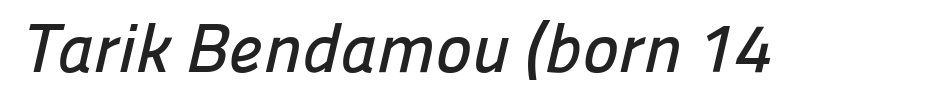
Q: Is the typeface a serif or a sans-serif typeface? A: Sans-serif.
Q: Is the text underlined? A: No.
Q: Is the spacing between letters normal or unusually wide? A: Normal.
Q: Width (condensed, normal, or wide)? A: Normal.
Q: Stroke contrast? A: Low.
Q: x-height? A: Medium.
Q: Monospaced? A: No.
